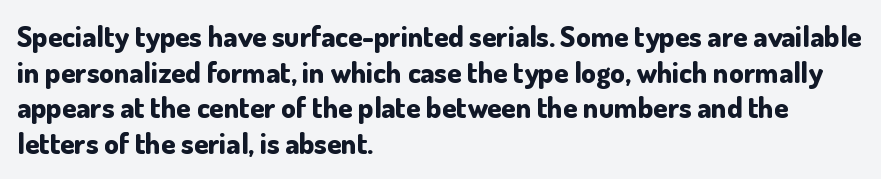
{"serif": "no", "italic": "no", "bold": "yes", "weight": "bold", "width": "normal", "stroke_contrast": "low", "x_height": "small", "monospaced": "no", "underline": "no", "align": "left", "line_spacing_ratio": 1.23, "letter_spacing": "normal", "letter_spacing_em": 0.0, "glyph_px": 29}
